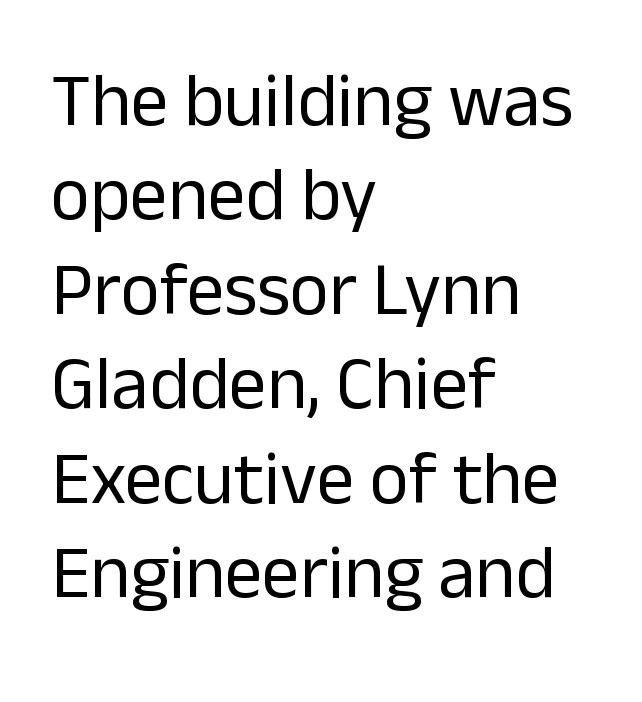
Do the characters align in a grid? No, the font is proportional. The glyphs in this specimen are sans serif. Honestly, the letter spacing is just normal — you wouldn't notice it. Line starts are locked; line ends wander.
